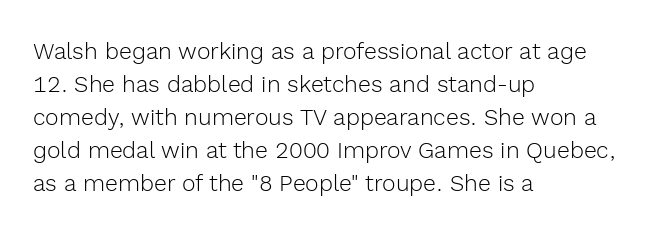
Q: Is the text bold? A: No.
Q: Is the text italic (slanted)? A: No, it is upright.
Q: Is the text underlined? A: No.
Q: How is the paragraph aligned? A: Left-aligned.
Q: Is the spacing between letters normal or unusually wide? A: Normal.
Q: Is the spacing between lines tight, normal or loose? A: Normal.
